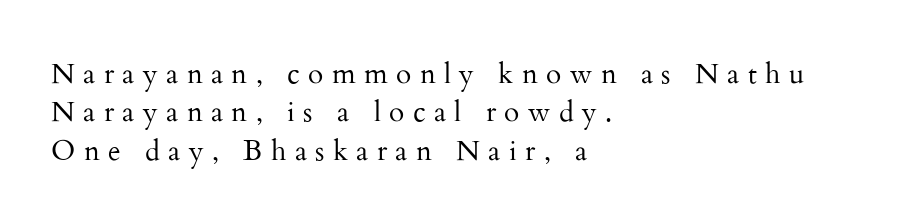
{"serif": "yes", "italic": "no", "bold": "no", "weight": "regular", "width": "normal", "stroke_contrast": "medium", "x_height": "small", "monospaced": "no", "underline": "no", "align": "left", "line_spacing": "normal", "line_spacing_ratio": 1.37, "letter_spacing": "wide", "letter_spacing_em": 0.3, "glyph_px": 28}
